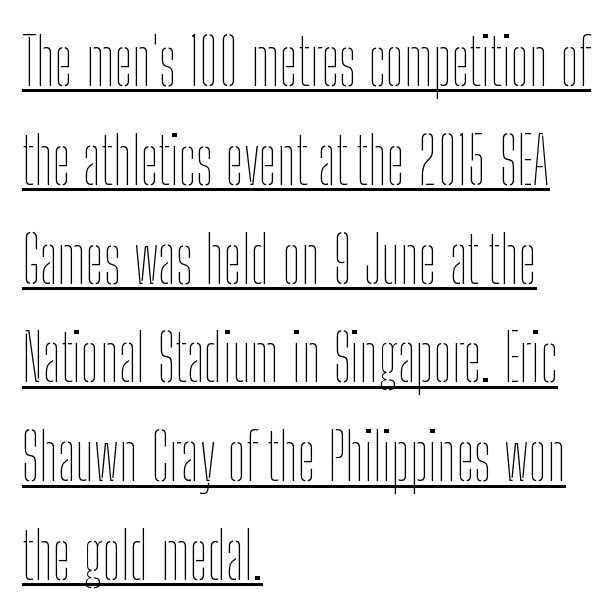
Here the designer chose a conventional face with non-uniform glyph widths. This reads as an unemphasized weight, regular at the heaviest. The glyphs are accompanied by a horizontal stroke just below them. The setting favours the left margin, as ordinary paragraphs usually do.
